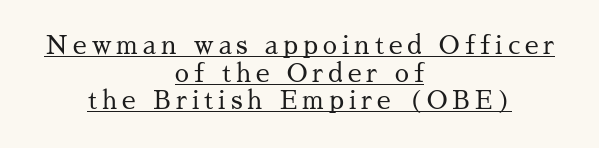
Q: Is the text bold? A: No.
Q: Is the text italic (slanted)? A: No, it is upright.
Q: Is the text underlined? A: Yes.
Q: How is the paragraph aligned? A: Centered.
Q: Is the spacing between letters normal or unusually wide? A: Unusually wide.
Q: Is the spacing between lines tight, normal or loose? A: Tight.
